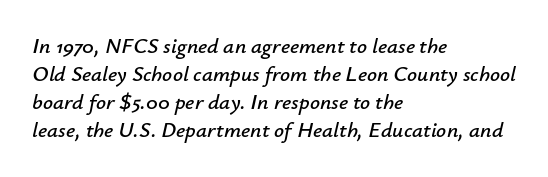
The image shows 22 px text type, italic (leaning right); set left-aligned, normal line spacing (1.28x), normal letter spacing, not underlined.
